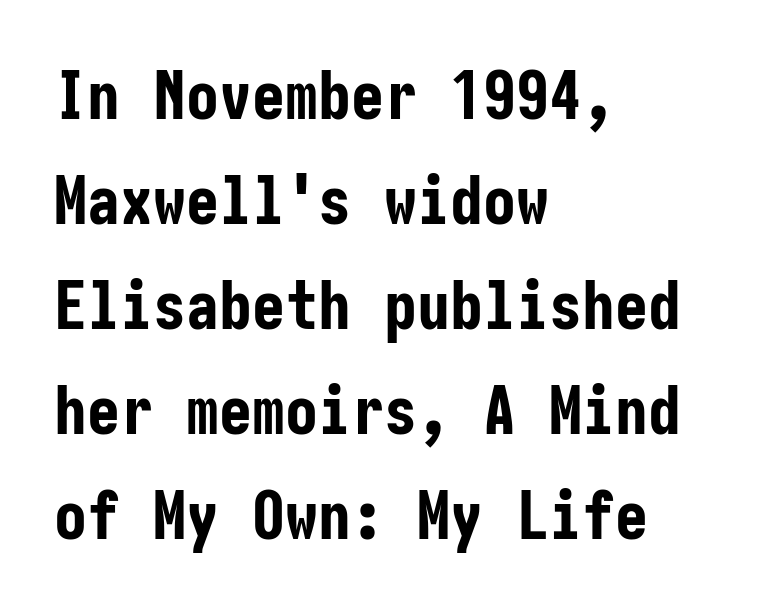
The image shows 66 px bold, condensed sans-serif type, upright; set left-aligned, normal line spacing (1.59x), normal letter spacing, not underlined; low stroke contrast and a medium x-height.
